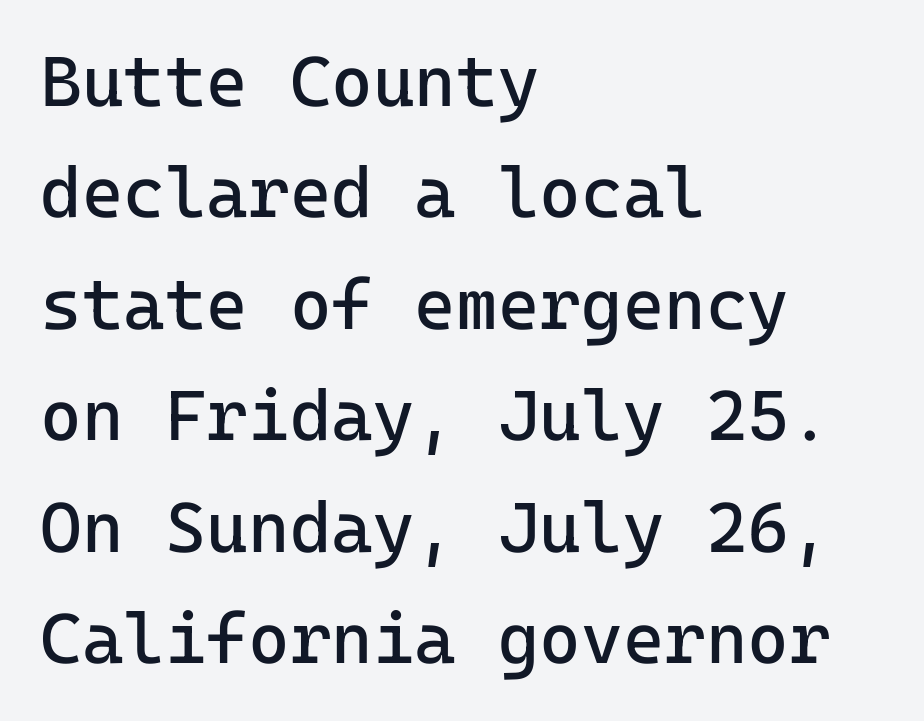
{"serif": "no", "italic": "no", "bold": "no", "weight": "regular", "width": "normal", "stroke_contrast": "low", "x_height": "medium", "underline": "no", "align": "left", "line_spacing": "normal", "line_spacing_ratio": 1.57, "letter_spacing": "normal", "letter_spacing_em": 0.0, "glyph_px": 71}
